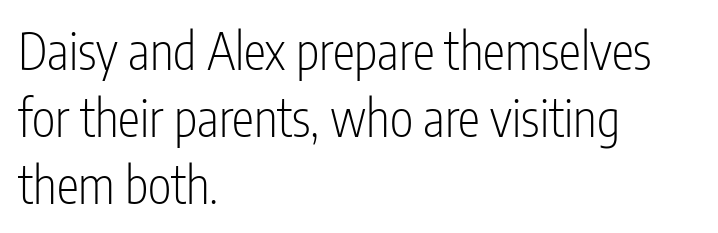
Q: Is the text bold? A: No.
Q: Is the text italic (slanted)? A: No, it is upright.
Q: Is the typeface a serif or a sans-serif typeface? A: Sans-serif.
Q: Is the text underlined? A: No.
Q: How is the paragraph aligned? A: Left-aligned.
Q: Is the spacing between letters normal or unusually wide? A: Normal.
Q: Is the spacing between lines tight, normal or loose? A: Normal.
Q: Width (condensed, normal, or wide)? A: Condensed.
Q: Stroke contrast? A: Low.
Q: x-height? A: Medium.
Q: Monospaced? A: No.
